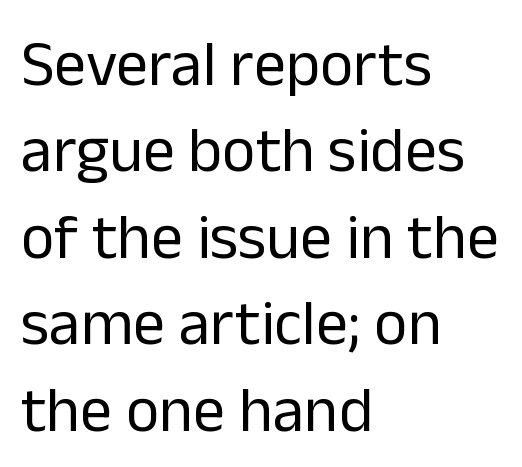
The image shows 64 px regular-weight sans-serif type, upright; set left-aligned, normal line spacing (1.35x), normal letter spacing, not underlined; low stroke contrast and a medium x-height.
